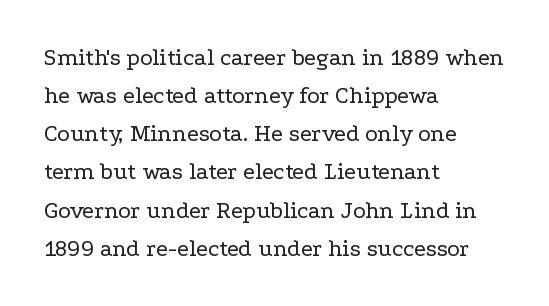
{"italic": "no", "bold": "no", "underline": "no", "align": "left", "line_spacing": "normal", "line_spacing_ratio": 1.59, "letter_spacing": "normal", "letter_spacing_em": 0.0, "glyph_px": 24}
